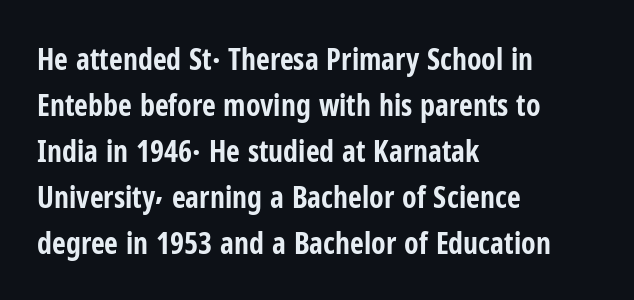
Notice how the passage keeps a crisp vertical edge on the left only. Looks like regular typesetting: each glyph gets only the width it needs. Each word holds together tightly as a unit, with standard inter-letter gaps. The passage shown is emphatically bold.
